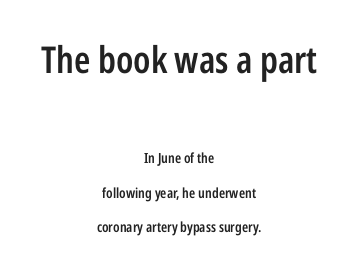
{"serif": "no", "italic": "no", "bold": "semi", "weight": "semibold", "width": "condensed", "stroke_contrast": "low", "x_height": "medium", "monospaced": "no", "underline": "no", "align": "center", "line_spacing": "loose", "line_spacing_ratio": 2.45, "letter_spacing": "normal", "letter_spacing_em": 0.0, "larger_block": "first", "size_ratio": 2.64, "glyph_px": 37}
